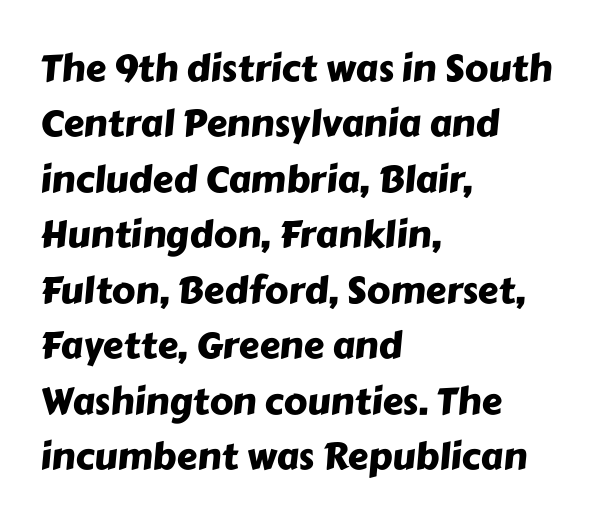
The image shows 37 px sans-serif type; set left-aligned, normal line spacing (1.5x), normal letter spacing, not underlined; low stroke contrast and a medium x-height.
